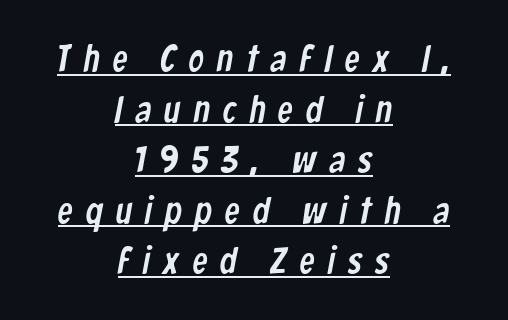
The image shows 38 px condensed sans-serif type; set centered, normal line spacing (1.33x), unusually wide letter spacing (+0.34 em), underlined; low stroke contrast and a medium x-height.
